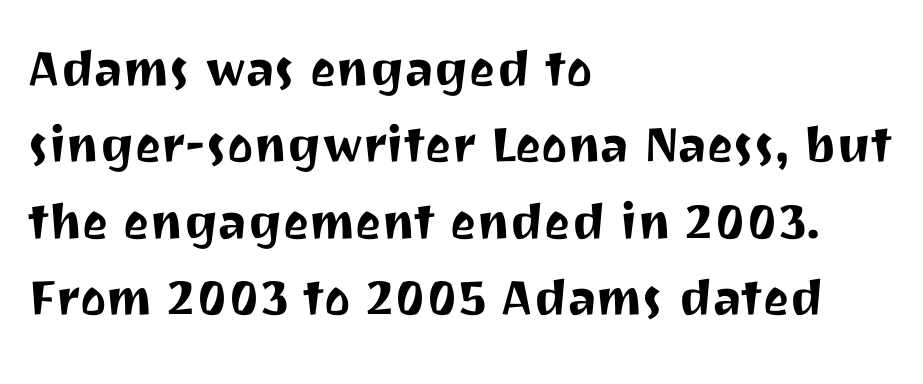
{"serif": "no", "italic": "no", "width": "normal", "stroke_contrast": "medium", "x_height": "medium", "monospaced": "no", "underline": "no", "align": "left", "line_spacing_ratio": 1.23, "letter_spacing": "normal", "letter_spacing_em": 0.0, "glyph_px": 62}
